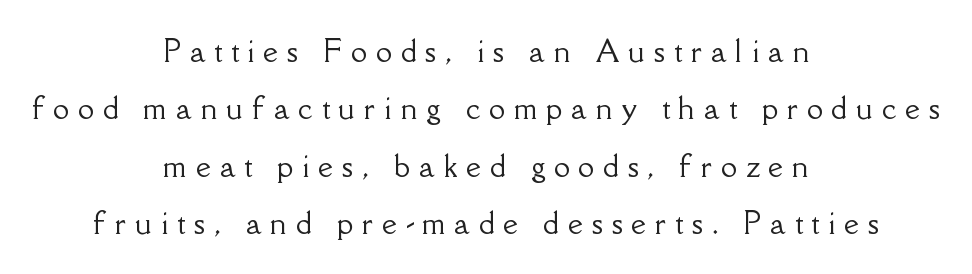
The image shows 29 px serif type, upright; set centered, loose line spacing (1.98x), unusually wide letter spacing (+0.31 em), not underlined; low stroke contrast and a small x-height.
